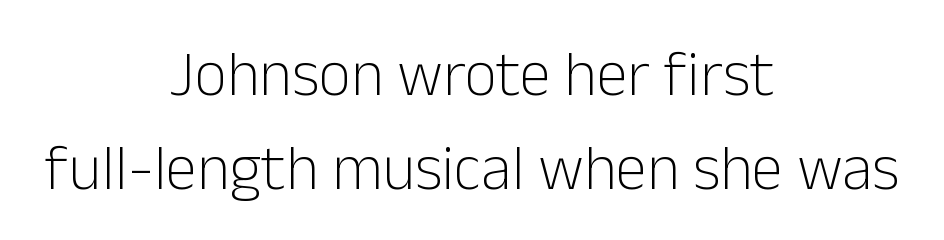
{"serif": "no", "italic": "no", "bold": "no", "weight": "light", "width": "normal", "stroke_contrast": "low", "x_height": "medium", "monospaced": "no", "underline": "no", "align": "center", "line_spacing": "normal", "line_spacing_ratio": 1.49, "letter_spacing": "normal", "letter_spacing_em": 0.0, "glyph_px": 63}
